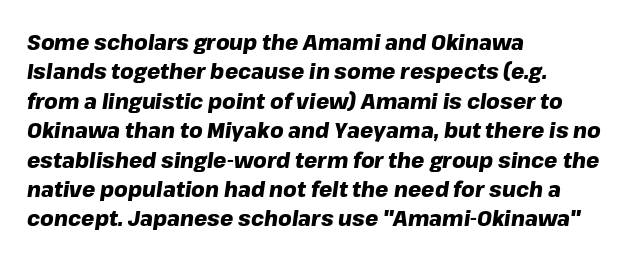
The compositor pushed each line to the left boundary. These words are printed bold, with thick strokes throughout. The lines sit at an ordinary, default distance from one another. A typesetter would mark this as italic. Descenders hang freely into open space. The horizontal fit of the characters is conventional and even.
